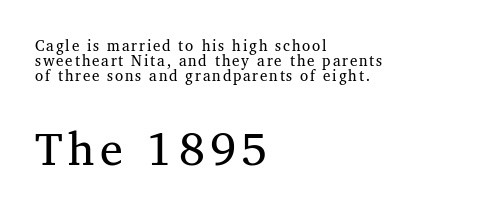
The image shows 46 px regular-weight serif type; set left-aligned, tight line spacing (0.99x), not underlined; the second (bottom) block is 3.07x larger; medium stroke contrast and a medium x-height.
